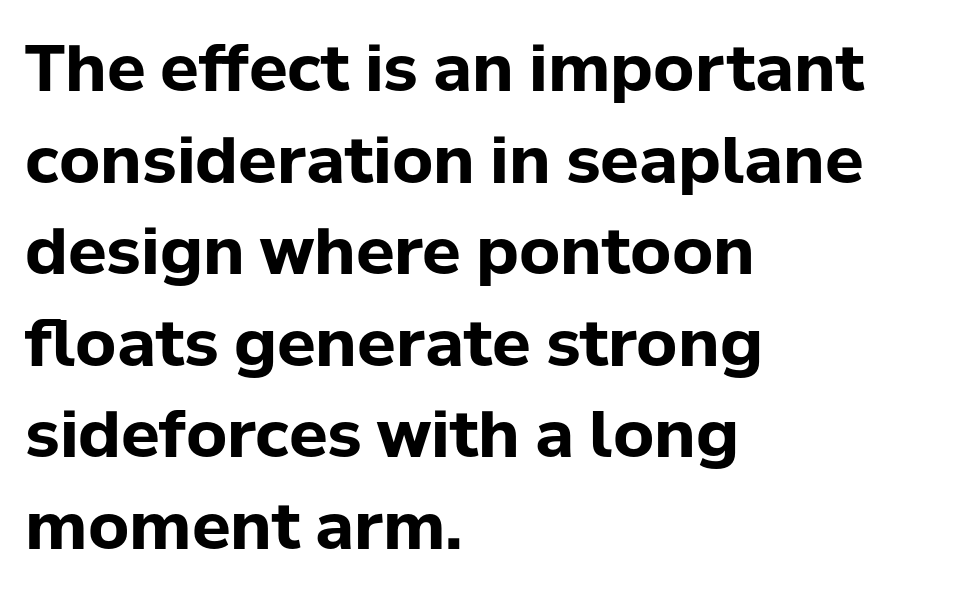
The image shows 64 px bold sans-serif type, upright; set left-aligned, normal line spacing (1.43x), normal letter spacing, not underlined; low stroke contrast and a medium x-height.
